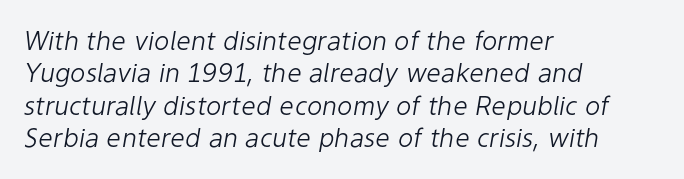
Q: Is the text bold? A: No.
Q: Is the text italic (slanted)? A: Yes, it leans right by about 9 degrees.
Q: Is the text underlined? A: No.
Q: How is the paragraph aligned? A: Left-aligned.
Q: Is the spacing between letters normal or unusually wide? A: Normal.
Q: Is the spacing between lines tight, normal or loose? A: Normal.
